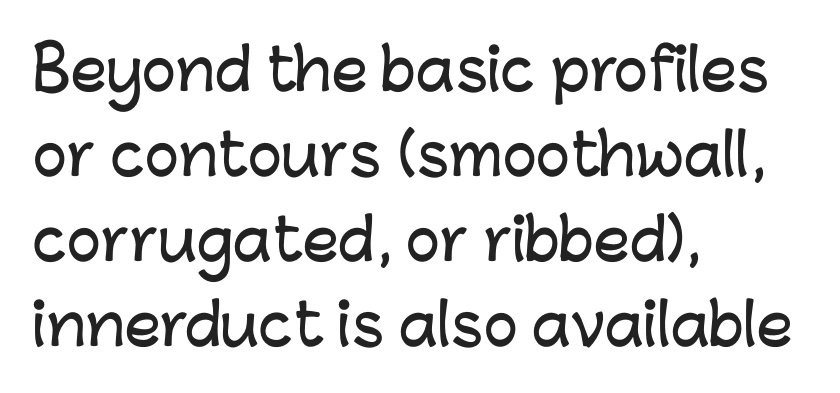
Q: Is the text italic (slanted)? A: No, it is upright.
Q: Is the typeface a serif or a sans-serif typeface? A: Sans-serif.
Q: Is the text underlined? A: No.
Q: How is the paragraph aligned? A: Left-aligned.
Q: Is the spacing between letters normal or unusually wide? A: Normal.
Q: Is the spacing between lines tight, normal or loose? A: Normal.
Q: Width (condensed, normal, or wide)? A: Normal.
Q: Stroke contrast? A: Low.
Q: x-height? A: Medium.
Q: Monospaced? A: No.
